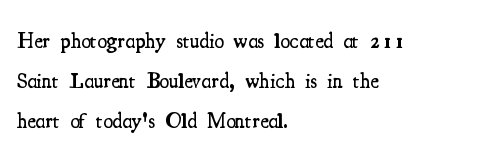
The letters stand straight up with perfectly vertical stems. This rendering features lettering with no underline. Leftover space on each line is placed entirely after the last word. Between one letter and the next there's only the usual sliver of space. This is the in-between weight designers call semibold or demi.
